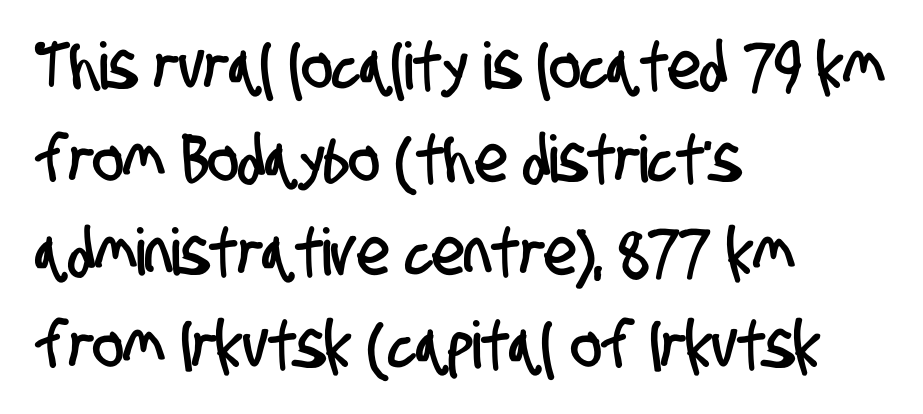
{"serif": "no", "width": "condensed", "stroke_contrast": "low", "x_height": "large", "monospaced": "no", "underline": "no", "align": "left", "line_spacing": "normal", "line_spacing_ratio": 1.43, "letter_spacing": "normal", "letter_spacing_em": 0.0, "glyph_px": 65}
